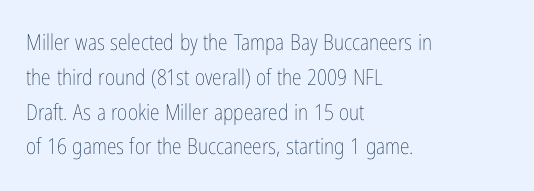
Q: Is the text bold? A: No.
Q: Is the text italic (slanted)? A: No, it is upright.
Q: Is the text underlined? A: No.
Q: How is the paragraph aligned? A: Left-aligned.
Q: Is the spacing between letters normal or unusually wide? A: Normal.
Q: Is the spacing between lines tight, normal or loose? A: Normal.
